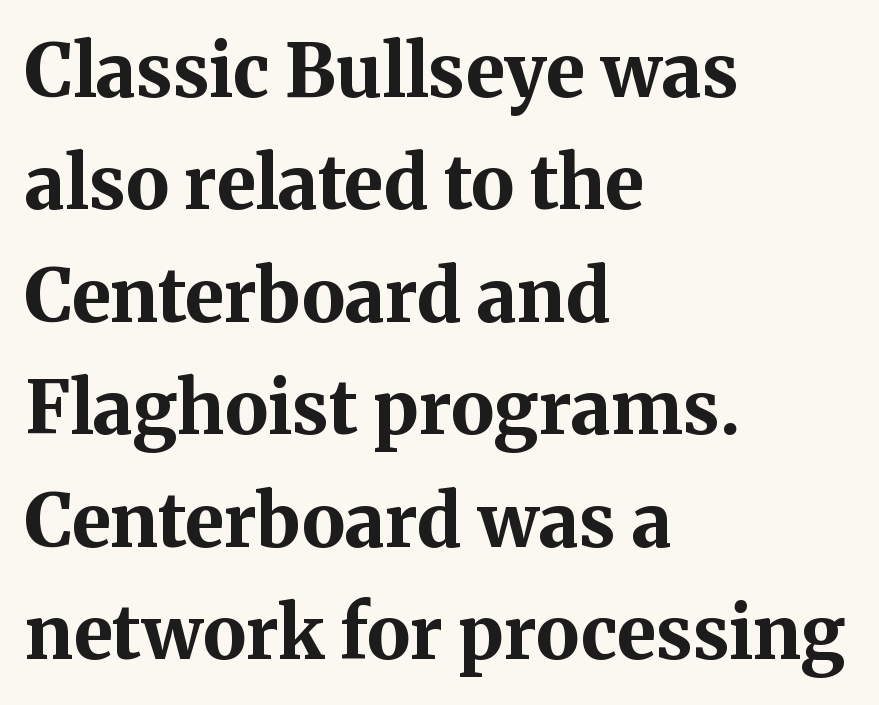
{"serif": "yes", "italic": "no", "bold": "yes", "weight": "bold", "width": "normal", "stroke_contrast": "medium", "x_height": "medium", "monospaced": "no", "underline": "no", "align": "left", "line_spacing": "normal", "line_spacing_ratio": 1.54, "letter_spacing": "normal", "letter_spacing_em": 0.0, "glyph_px": 73}
